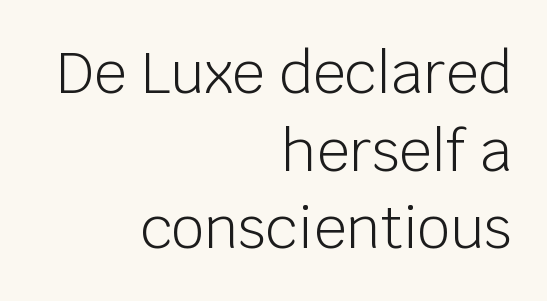
If you measured baseline to baseline, you'd find a middling distance. How are the letters spaced? Ordinarily, with no added tracking. Just letters on the line, the space beneath them empty. Tall strokes in this sample are plumb rather than angled. Grotesque or geometric, the face here clearly has no serifs.
